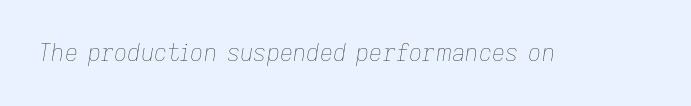
Q: Is the text bold? A: No.
Q: Is the text italic (slanted)? A: Yes, it leans right by about 9 degrees.
Q: Is the text underlined? A: No.
Q: Is the spacing between letters normal or unusually wide? A: Normal.
